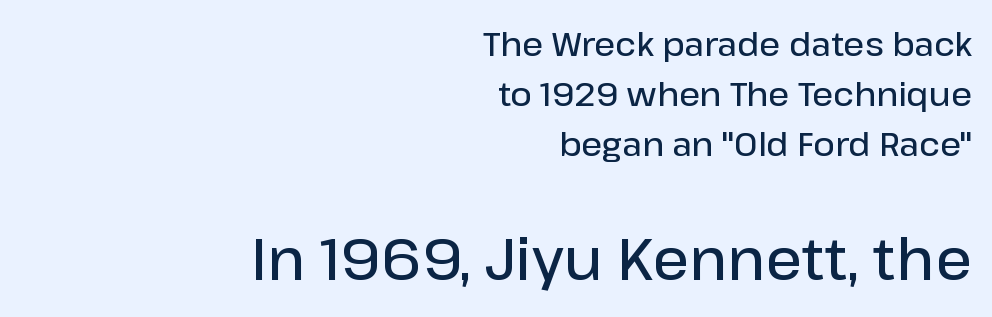
Q: Is the text bold? A: Semi-bold.
Q: Is the text italic (slanted)? A: No, it is upright.
Q: Is the typeface a serif or a sans-serif typeface? A: Sans-serif.
Q: Is the text underlined? A: No.
Q: How is the paragraph aligned? A: Right-aligned.
Q: Is the spacing between letters normal or unusually wide? A: Normal.
Q: Is the spacing between lines tight, normal or loose? A: Normal.
Q: Which block of text is set in a larger size, the first (top) or the second (bottom)? A: The second (bottom) one.
Q: Width (condensed, normal, or wide)? A: Normal.
Q: Stroke contrast? A: Low.
Q: x-height? A: Medium.
Q: Monospaced? A: No.
